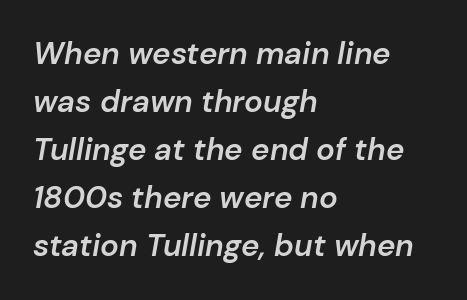
The image shows 31 px semibold type, italic (leaning right); set left-aligned, normal line spacing (1.55x), normal letter spacing, not underlined; low stroke contrast and a medium x-height.
